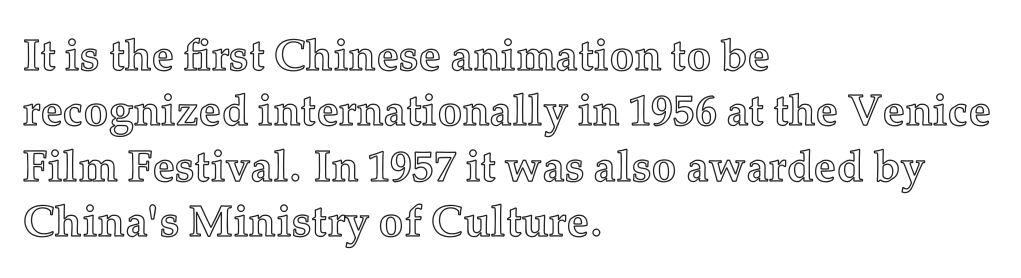
Q: Is the text italic (slanted)? A: No, it is upright.
Q: Is the text underlined? A: No.
Q: How is the paragraph aligned? A: Left-aligned.
Q: Is the spacing between letters normal or unusually wide? A: Normal.
Q: Is the spacing between lines tight, normal or loose? A: Normal.
Q: Width (condensed, normal, or wide)? A: Normal.
Q: x-height? A: Medium.
Q: Monospaced? A: No.
